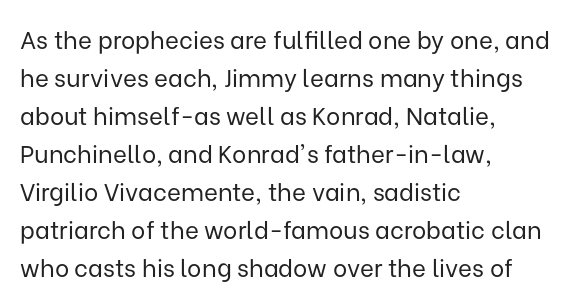
The image shows 24 px text type, upright; set left-aligned, normal line spacing (1.58x), normal letter spacing, not underlined.
